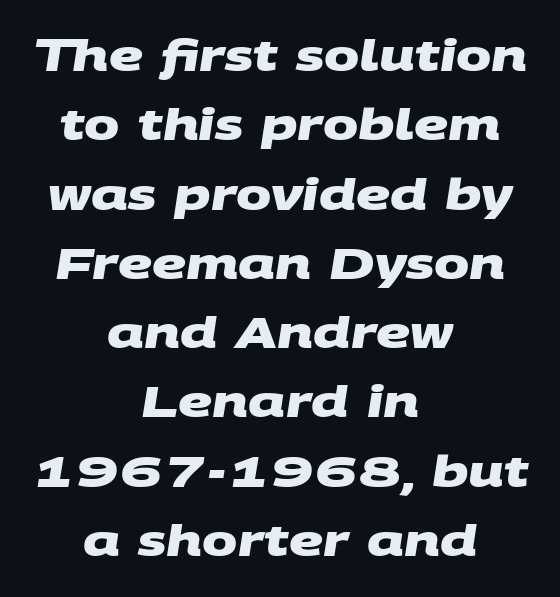
Q: Is the text bold? A: Yes.
Q: Is the typeface a serif or a sans-serif typeface? A: Sans-serif.
Q: Is the text underlined? A: No.
Q: How is the paragraph aligned? A: Centered.
Q: Is the spacing between letters normal or unusually wide? A: Normal.
Q: Is the spacing between lines tight, normal or loose? A: Normal.
Q: Width (condensed, normal, or wide)? A: Wide.
Q: Stroke contrast? A: Medium.
Q: x-height? A: Large.
Q: Monospaced? A: No.
